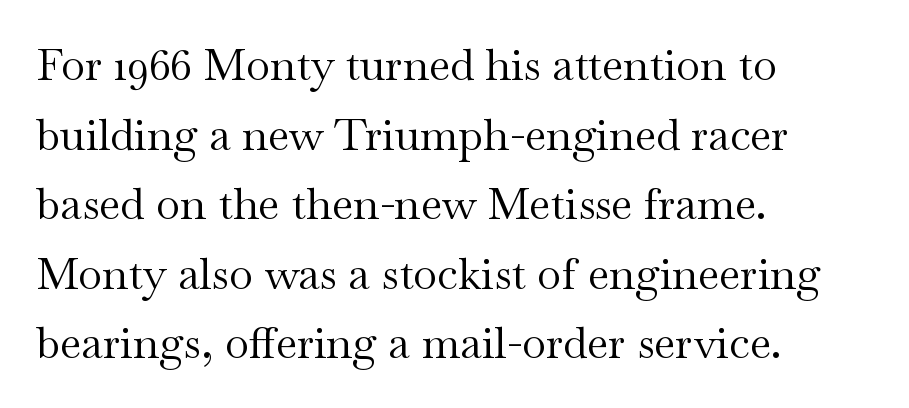
If you measured baseline to baseline, you'd find a middling distance. Here the designer chose a conventional face with non-uniform glyph widths. The characters are drawn with everyday or finer stroke widths. Ordinary non-slanted type is in use.
